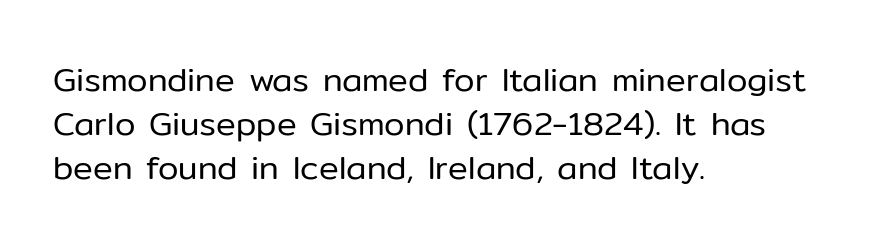
{"serif": "no", "italic": "no", "bold": "no", "weight": "regular", "width": "normal", "stroke_contrast": "low", "x_height": "medium", "monospaced": "no", "underline": "no", "align": "left", "line_spacing": "normal", "line_spacing_ratio": 1.34, "letter_spacing": "normal", "letter_spacing_em": 0.0, "glyph_px": 33}
